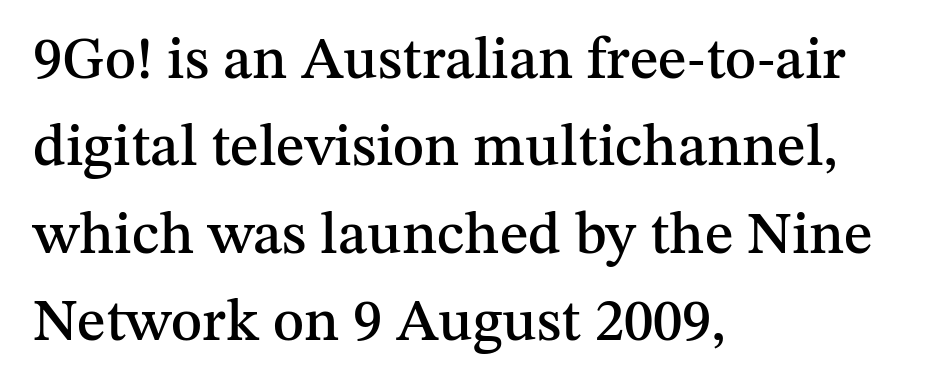
{"serif": "yes", "italic": "no", "width": "normal", "stroke_contrast": "medium", "x_height": "medium", "monospaced": "no", "underline": "no", "align": "left", "line_spacing": "normal", "line_spacing_ratio": 1.48, "letter_spacing": "normal", "letter_spacing_em": 0.0, "glyph_px": 59}
